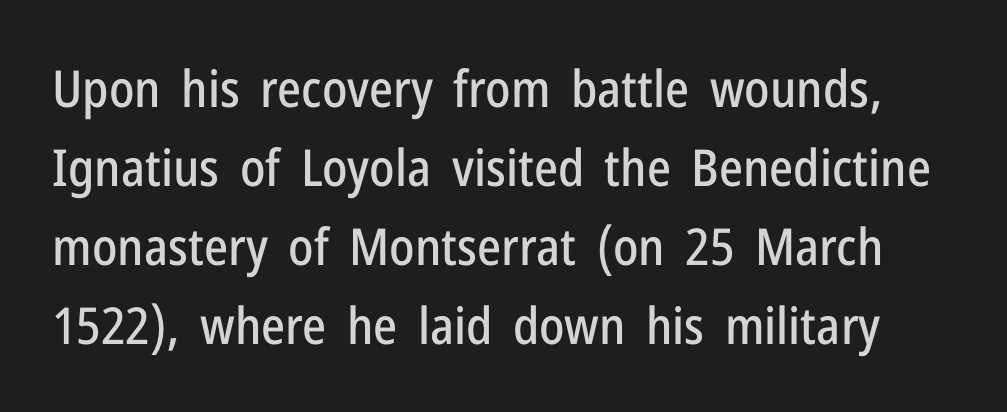
The image shows 51 px condensed sans-serif type, upright; set normal line spacing (1.55x), normal letter spacing, not underlined; low stroke contrast and a medium x-height.
